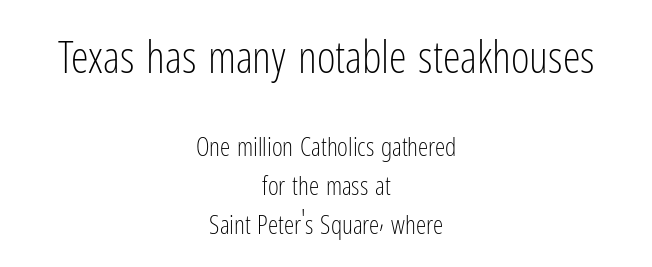
Leftover space on each line is divided equally before and after the words. Stems and bowls with no extra thickness — not bold. Size contrast runs from large at the top to small at the bottom. Any mark beneath the type? The region is blank. These lines sit exactly where default settings would place them.
